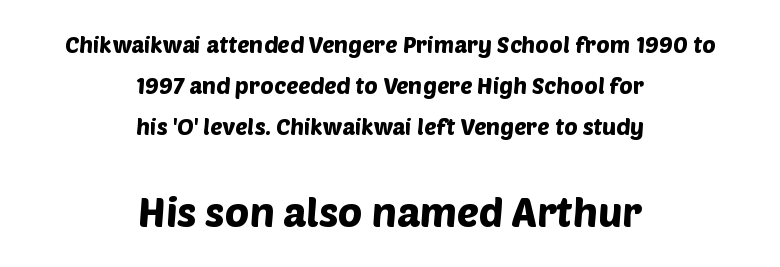
{"serif": "no", "width": "normal", "stroke_contrast": "low", "x_height": "large", "monospaced": "no", "underline": "no", "align": "center", "line_spacing_ratio": 1.79, "letter_spacing": "normal", "letter_spacing_em": 0.0, "larger_block": "second", "size_ratio": 1.78, "glyph_px": 41}
